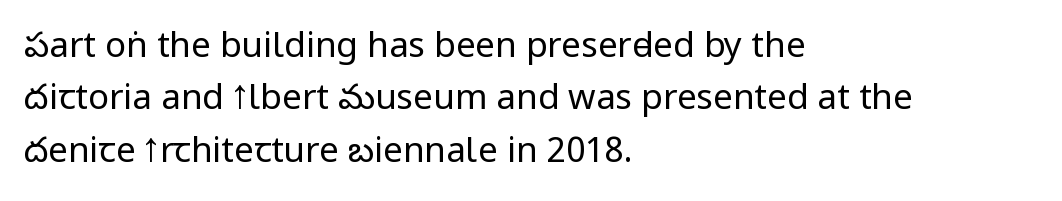
All the whitespace from short lines collects on the right. The rows are spaced the way most documents space them. Unbolded letterforms with no extra heft. Characters follow at the spacing the type designer built in. This rendering features lettering with no underline. Italic: no, the glyphs are upright roman.
